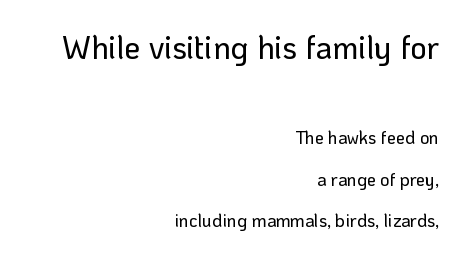
All the whitespace from short lines collects on the left. A typesetter would call this proportional, since set widths differ per character. Two sizes are in play, and the larger belongs to the first block. Characters remain perfectly vertical along every line. Standard letterfit; no display-style spreading of the glyphs. Interline gaps are noticeably wide in this sample.
